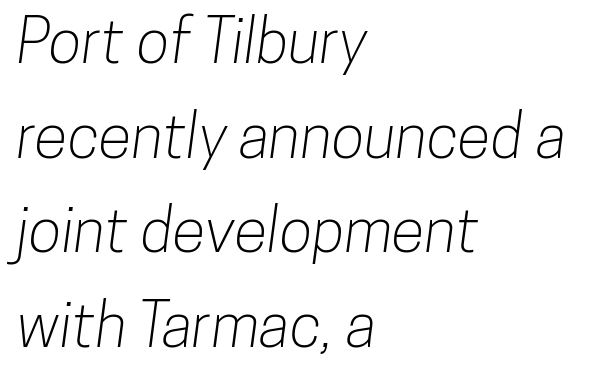
{"serif": "no", "width": "condensed", "stroke_contrast": "low", "x_height": "medium", "monospaced": "no", "underline": "no", "align": "left", "line_spacing": "normal", "line_spacing_ratio": 1.55, "letter_spacing": "normal", "letter_spacing_em": 0.0, "glyph_px": 61}
